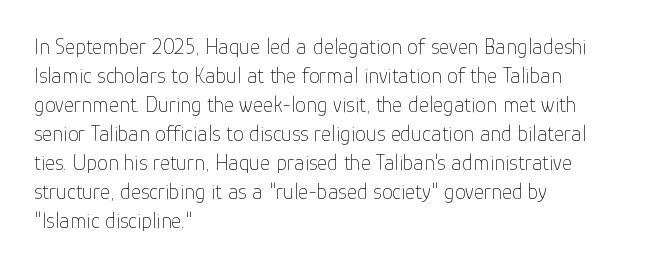
Q: Is the text bold? A: No.
Q: Is the text italic (slanted)? A: No, it is upright.
Q: Is the text underlined? A: No.
Q: How is the paragraph aligned? A: Left-aligned.
Q: Is the spacing between letters normal or unusually wide? A: Normal.
Q: Is the spacing between lines tight, normal or loose? A: Normal.
